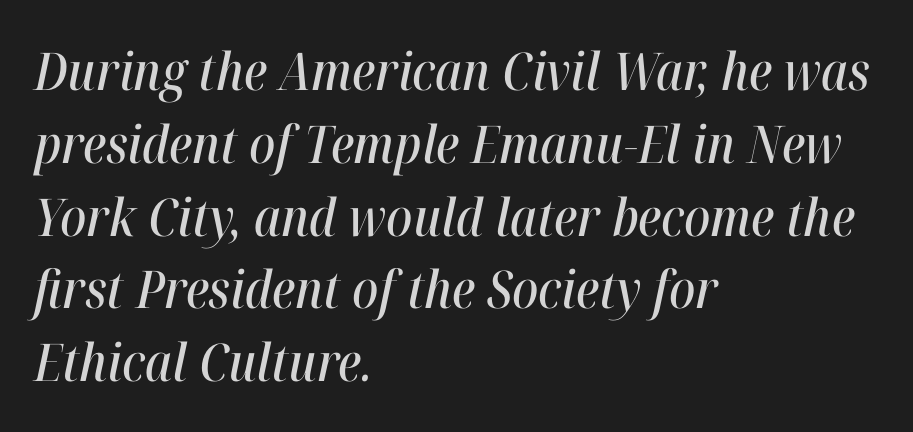
{"italic": "yes", "lean": "right", "slant_degrees": 12, "width": "condensed", "stroke_contrast": "high", "x_height": "medium", "monospaced": "no", "underline": "no", "align": "left", "line_spacing": "normal", "line_spacing_ratio": 1.4, "letter_spacing": "normal", "letter_spacing_em": 0.0, "glyph_px": 52}
